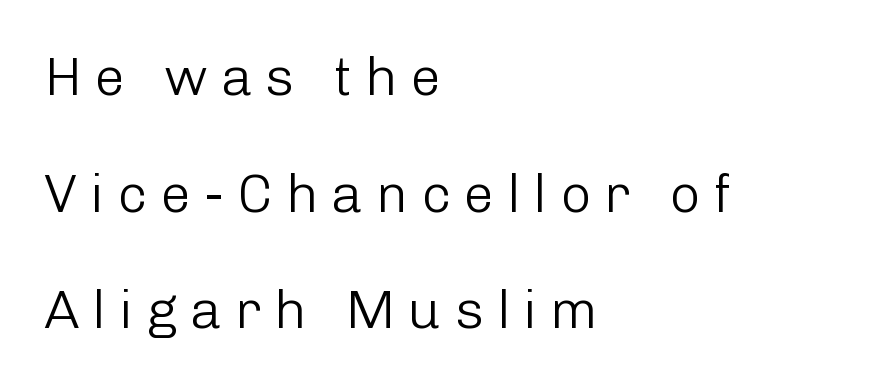
Q: Is the text bold? A: No.
Q: Is the text italic (slanted)? A: No, it is upright.
Q: Is the typeface a serif or a sans-serif typeface? A: Sans-serif.
Q: Is the text underlined? A: No.
Q: How is the paragraph aligned? A: Left-aligned.
Q: Is the spacing between letters normal or unusually wide? A: Unusually wide.
Q: Is the spacing between lines tight, normal or loose? A: Loose.
Q: Width (condensed, normal, or wide)? A: Normal.
Q: Stroke contrast? A: Low.
Q: x-height? A: Medium.
Q: Monospaced? A: No.
